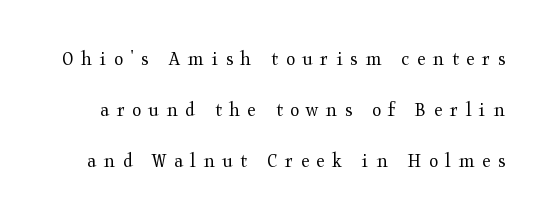
The image shows 21 px text type, upright; set loose line spacing (2.43x), unusually wide letter spacing (+0.35 em), not underlined.
